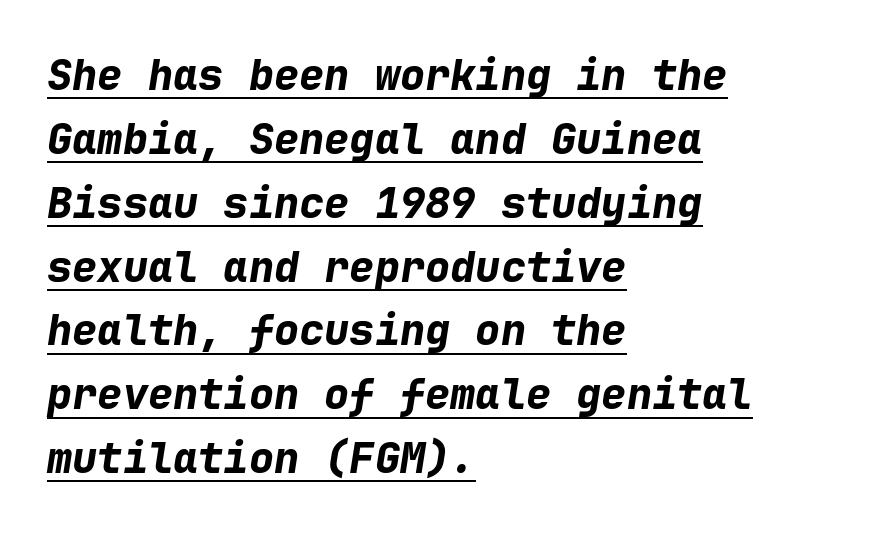
{"italic": "yes", "lean": "right", "slant_degrees": 9, "bold": "yes", "weight": "bold", "width": "normal", "stroke_contrast": "low", "x_height": "medium", "monospaced": "yes", "underline": "yes", "align": "left", "line_spacing": "normal", "line_spacing_ratio": 1.52, "letter_spacing": "normal", "letter_spacing_em": 0.0, "glyph_px": 42}
